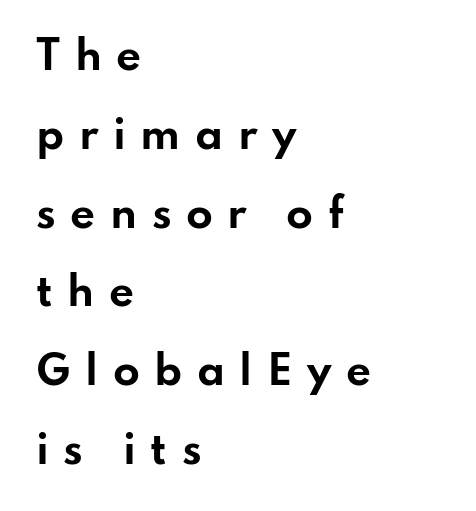
You can tell from the bare stems that sans-serif type was used. Looks like regular typesetting: each glyph gets only the width it needs. The typesetter chose a ragged-right arrangement here. Words appear elongated and porous because spacing is wide. Check under the words: just untouched page. Tall strokes in this sample are plumb rather than angled.
